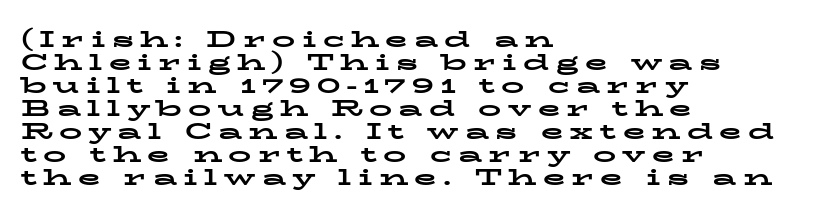
Q: Is the text bold? A: Yes.
Q: Is the text italic (slanted)? A: No, it is upright.
Q: Is the text underlined? A: No.
Q: How is the paragraph aligned? A: Left-aligned.
Q: Is the spacing between letters normal or unusually wide? A: Unusually wide.
Q: Is the spacing between lines tight, normal or loose? A: Tight.
